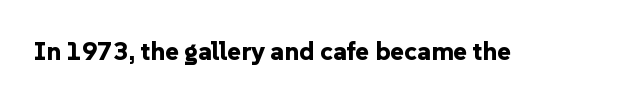
{"italic": "no", "bold": "yes", "underline": "no", "letter_spacing": "normal", "letter_spacing_em": 0.0, "glyph_px": 26}
